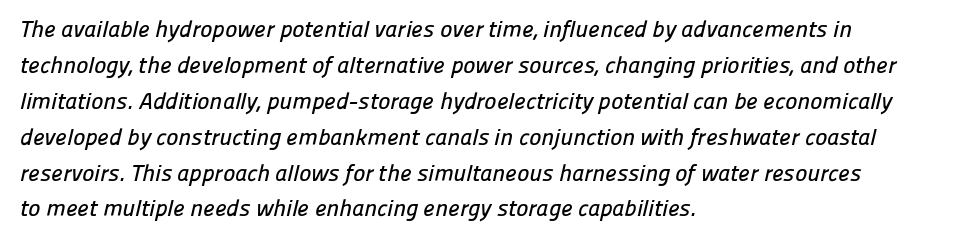
{"underline": "no", "align": "left", "line_spacing": "normal", "line_spacing_ratio": 1.56, "letter_spacing": "normal", "letter_spacing_em": 0.0, "glyph_px": 23}
